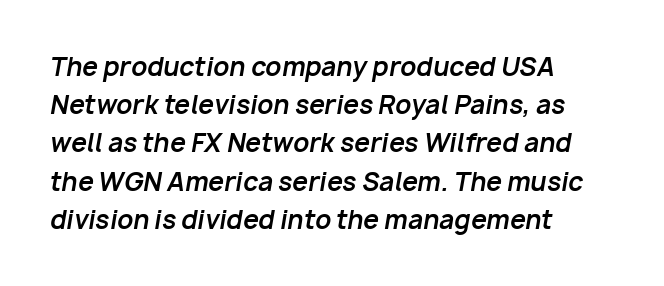
{"italic": "yes", "lean": "right", "slant_degrees": 10, "bold": "yes", "underline": "no", "align": "left", "line_spacing": "normal", "line_spacing_ratio": 1.53, "letter_spacing": "normal", "letter_spacing_em": 0.0, "glyph_px": 25}
